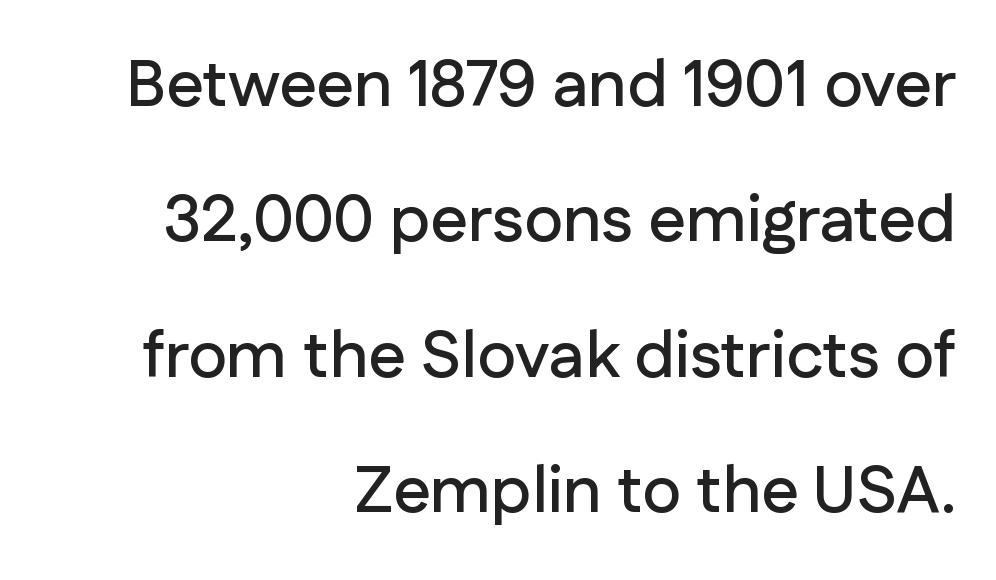
The image shows 66 px sans-serif type, upright; set right-aligned, loose line spacing (2.05x), normal letter spacing, not underlined; low stroke contrast and a medium x-height.
